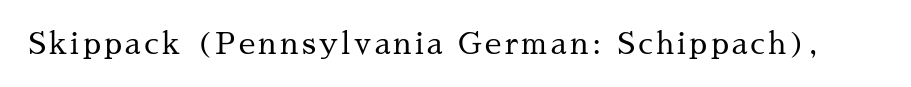
{"serif": "yes", "italic": "no", "bold": "no", "weight": "regular", "width": "normal", "stroke_contrast": "medium", "x_height": "medium", "monospaced": "no", "underline": "no", "glyph_px": 30}
